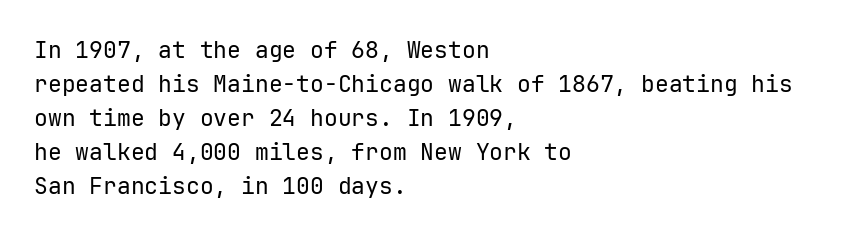
The image shows 23 px text type, upright; set left-aligned, normal line spacing (1.48x), normal letter spacing, not underlined.
